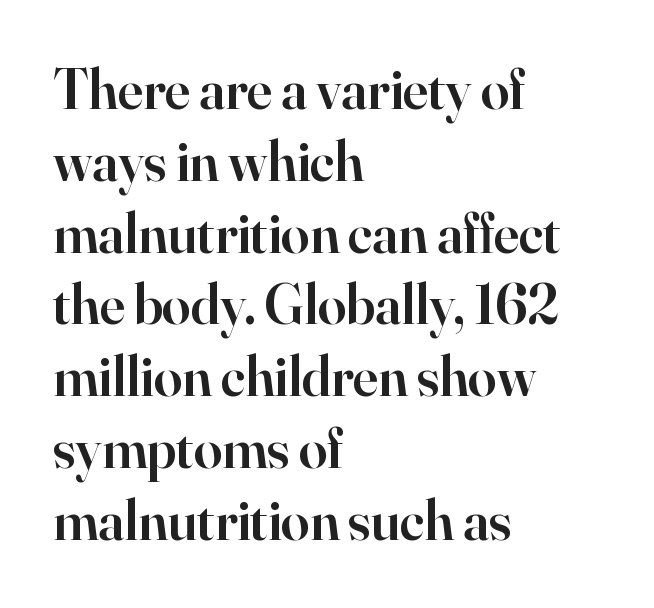
Old-style or modern, the face here clearly has serifs. Normally led — the rows are evenly, conventionally spaced. The face used here is rendered with its standard letterfit. The lines in this sample share a left origin and differ only in where they stop. The passage shown is semibold, sitting just below true bold. Unmarked baselines from the first word to the last.
